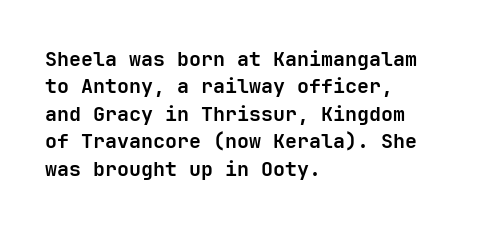
{"italic": "no", "bold": "yes", "underline": "no", "align": "left", "line_spacing": "normal", "line_spacing_ratio": 1.37, "letter_spacing": "normal", "letter_spacing_em": 0.0, "glyph_px": 20}
